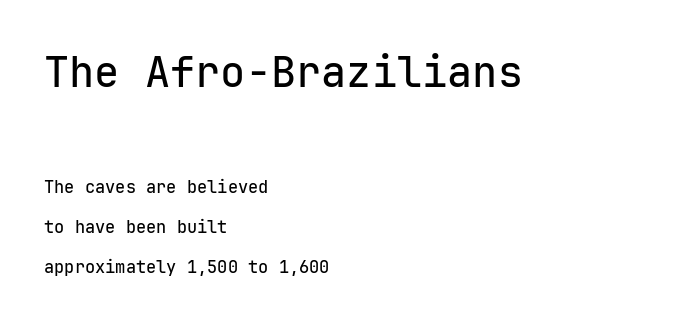
The image shows 42 px sans-serif type, upright, monospaced; set left-aligned, loose line spacing (2.33x), normal letter spacing, not underlined; the first (top) block is 2.47x larger; low stroke contrast and a medium x-height.
